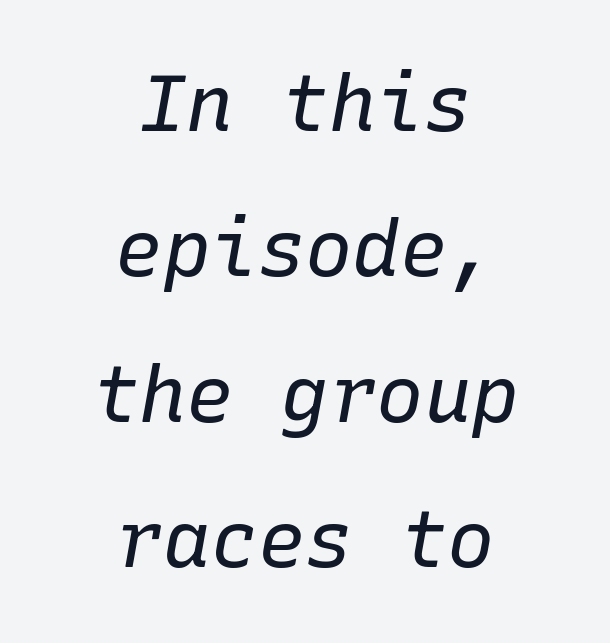
The passage shown has conventional tracking throughout. No extra ink here — the face is not bold. Anything drawn beneath the words? Only blank space. Here the designer chose a console-style face with uniform glyph widths. The whitespace from short lines is split evenly between both sides.
